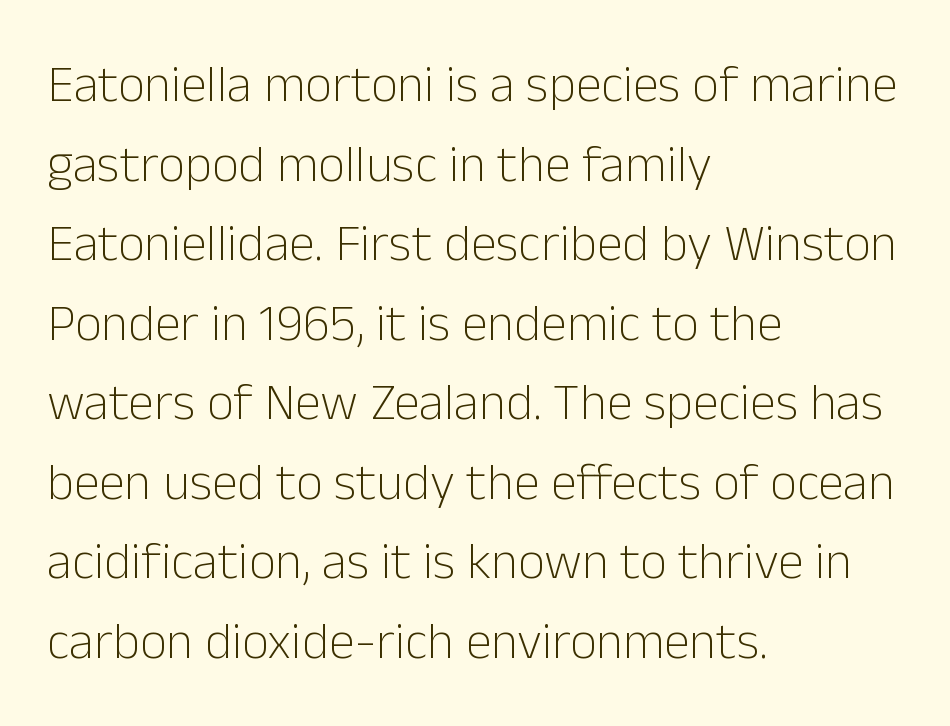
The image shows 52 px light sans-serif type, upright; set left-aligned, normal line spacing (1.53x), normal letter spacing, not underlined; low stroke contrast and a medium x-height.
